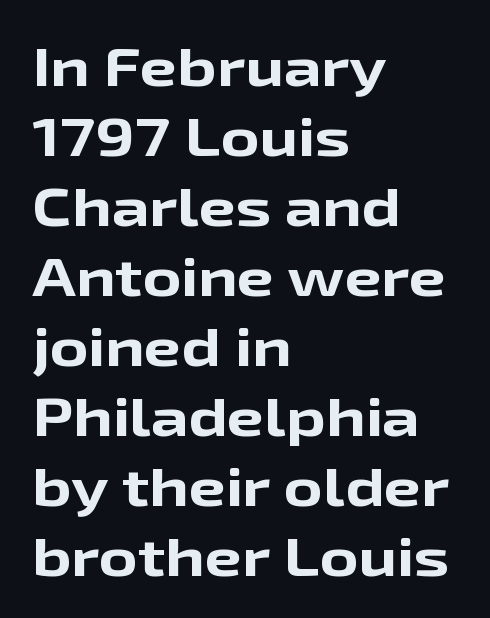
{"serif": "no", "italic": "no", "bold": "yes", "weight": "bold", "width": "wide", "stroke_contrast": "low", "x_height": "medium", "monospaced": "no", "underline": "no", "align": "left", "line_spacing": "normal", "line_spacing_ratio": 1.32, "letter_spacing": "normal", "letter_spacing_em": 0.0, "glyph_px": 53}
